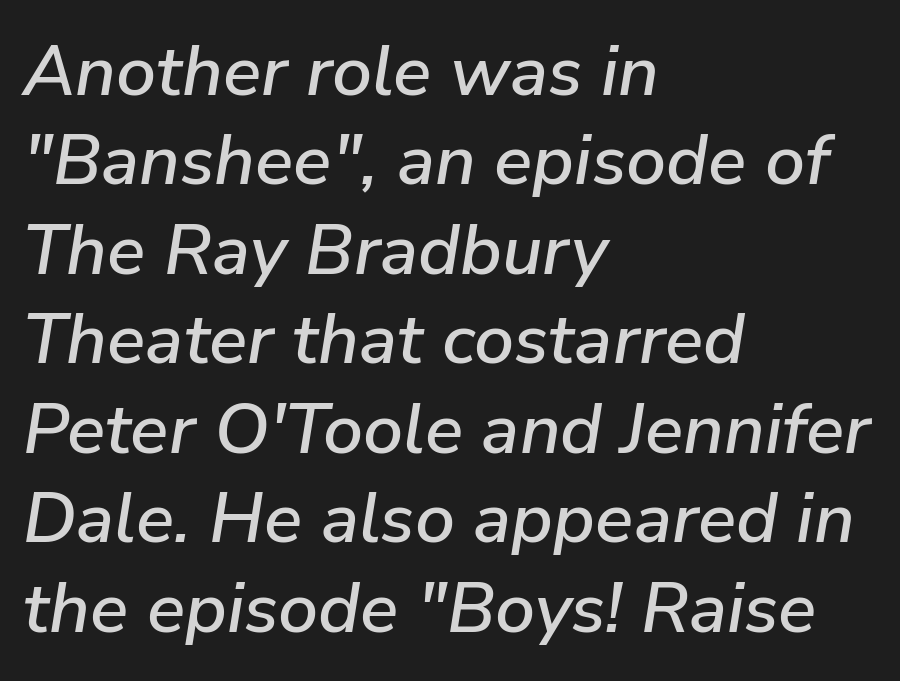
{"italic": "yes", "lean": "right", "slant_degrees": 9, "width": "normal", "stroke_contrast": "low", "x_height": "medium", "monospaced": "no", "underline": "no", "align": "left", "line_spacing": "normal", "line_spacing_ratio": 1.26, "letter_spacing": "normal", "letter_spacing_em": 0.0, "glyph_px": 71}
